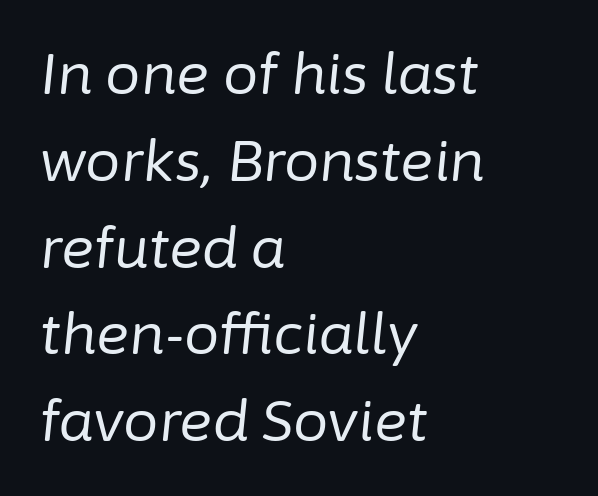
The image shows 56 px regular-weight type, italic (leaning right); set left-aligned, normal line spacing (1.55x), normal letter spacing, not underlined; low stroke contrast and a medium x-height.
